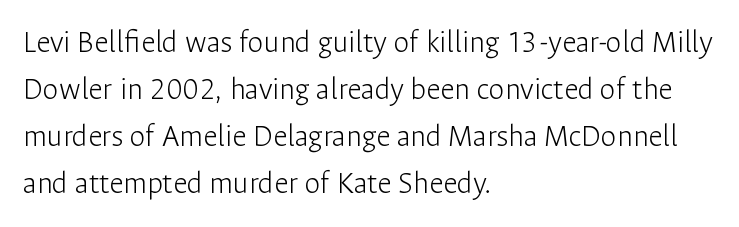
The image shows 32 px light sans-serif type, upright; set left-aligned, normal line spacing (1.47x), normal letter spacing, not underlined; low stroke contrast and a medium x-height.
